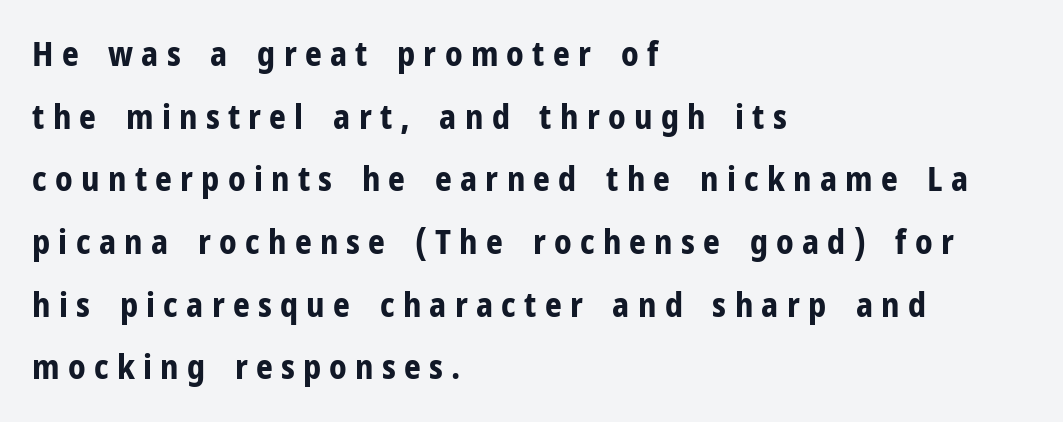
Q: Is the text bold? A: Yes.
Q: Is the text italic (slanted)? A: No, it is upright.
Q: Is the typeface a serif or a sans-serif typeface? A: Sans-serif.
Q: Is the text underlined? A: No.
Q: How is the paragraph aligned? A: Left-aligned.
Q: Is the spacing between letters normal or unusually wide? A: Unusually wide.
Q: Is the spacing between lines tight, normal or loose? A: Loose.
Q: Width (condensed, normal, or wide)? A: Normal.
Q: Stroke contrast? A: Low.
Q: x-height? A: Medium.
Q: Monospaced? A: No.
